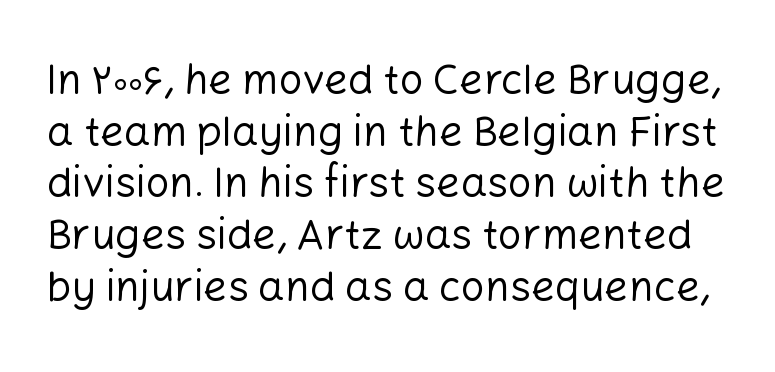
Q: Is the text bold? A: No.
Q: Is the text italic (slanted)? A: No, it is upright.
Q: Is the typeface a serif or a sans-serif typeface? A: Sans-serif.
Q: Is the text underlined? A: No.
Q: Is the spacing between letters normal or unusually wide? A: Normal.
Q: Width (condensed, normal, or wide)? A: Normal.
Q: Stroke contrast? A: Low.
Q: x-height? A: Medium.
Q: Monospaced? A: No.
